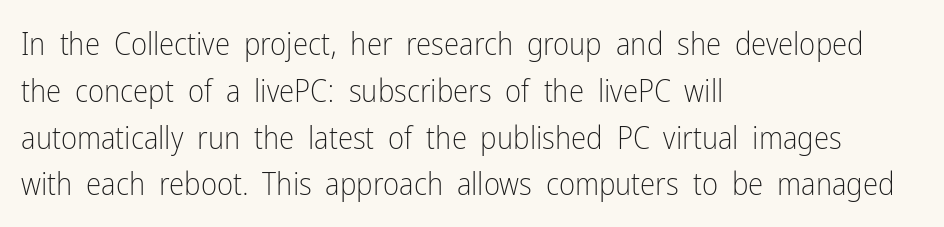
{"serif": "no", "italic": "no", "bold": "no", "weight": "light", "width": "condensed", "stroke_contrast": "low", "x_height": "medium", "monospaced": "no", "underline": "no", "align": "left", "line_spacing": "normal", "line_spacing_ratio": 1.51, "letter_spacing": "normal", "letter_spacing_em": 0.0, "glyph_px": 31}
